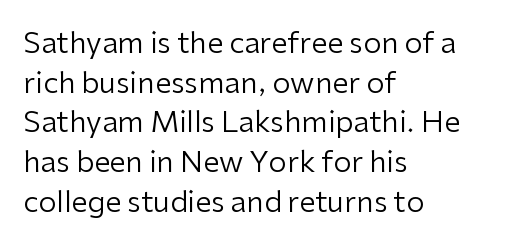
{"serif": "no", "italic": "no", "bold": "no", "weight": "regular", "width": "normal", "stroke_contrast": "low", "x_height": "medium", "monospaced": "no", "underline": "no", "align": "left", "line_spacing": "normal", "line_spacing_ratio": 1.37, "letter_spacing": "normal", "letter_spacing_em": 0.0, "glyph_px": 29}
